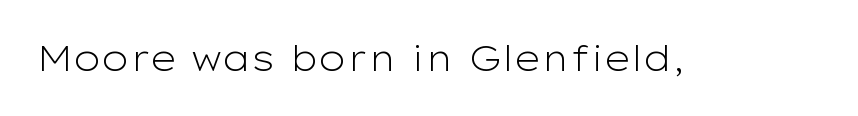
These lines are composed in type without serifs. Inter-character spacing is left at the font's built-in metrics. Caption: face not bold, strokes unweighted. The rendering uses natural spacing where letterforms have individual widths. The typography opts for an upright posture over an oblique one. Lines of text with bare space underneath.
